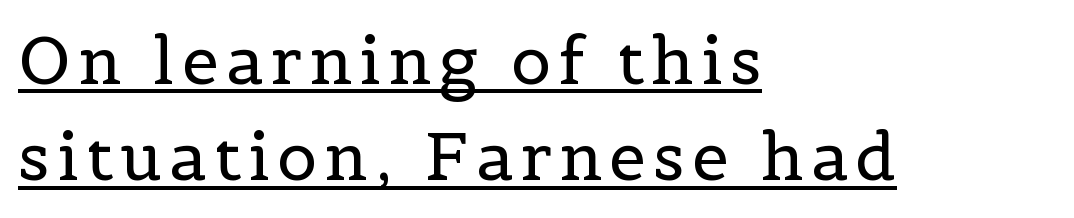
{"serif": "yes", "italic": "no", "bold": "no", "weight": "regular", "width": "normal", "x_height": "medium", "monospaced": "no", "underline": "yes", "align": "left", "line_spacing": "normal", "line_spacing_ratio": 1.46, "glyph_px": 66}
